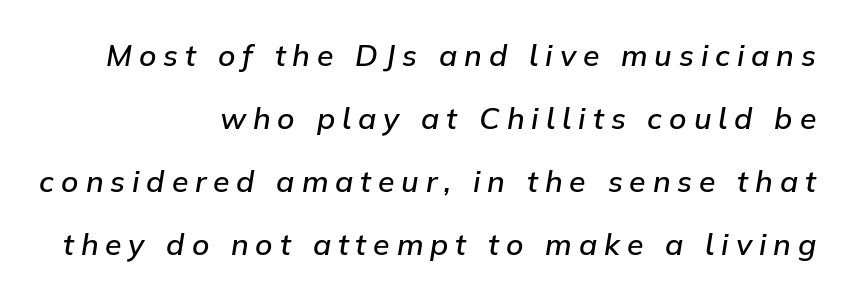
The image shows 30 px semibold type, italic (leaning right); set right-aligned, loose line spacing (2.1x), unusually wide letter spacing (+0.23 em), not underlined; low stroke contrast and a medium x-height.
